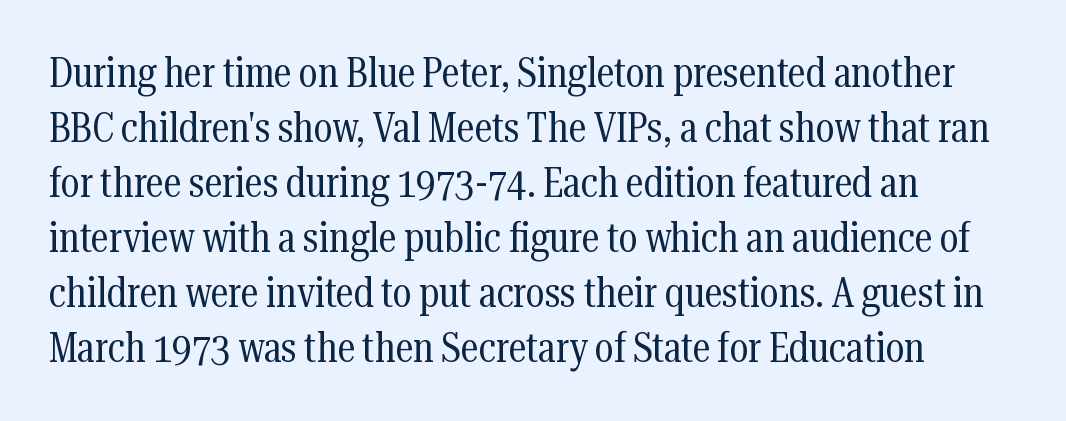
Q: Is the text bold? A: No.
Q: Is the text italic (slanted)? A: No, it is upright.
Q: Is the typeface a serif or a sans-serif typeface? A: Serif.
Q: Is the text underlined? A: No.
Q: How is the paragraph aligned? A: Left-aligned.
Q: Is the spacing between letters normal or unusually wide? A: Normal.
Q: Is the spacing between lines tight, normal or loose? A: Normal.
Q: Width (condensed, normal, or wide)? A: Condensed.
Q: Stroke contrast? A: Medium.
Q: x-height? A: Medium.
Q: Monospaced? A: No.
